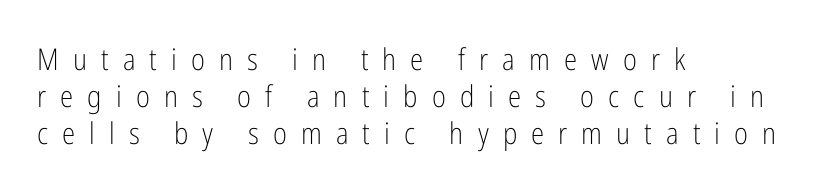
Q: Is the text bold? A: No.
Q: Is the text italic (slanted)? A: No, it is upright.
Q: Is the typeface a serif or a sans-serif typeface? A: Sans-serif.
Q: Is the text underlined? A: No.
Q: How is the paragraph aligned? A: Left-aligned.
Q: Is the spacing between letters normal or unusually wide? A: Unusually wide.
Q: Width (condensed, normal, or wide)? A: Condensed.
Q: Stroke contrast? A: Low.
Q: x-height? A: Medium.
Q: Monospaced? A: No.
